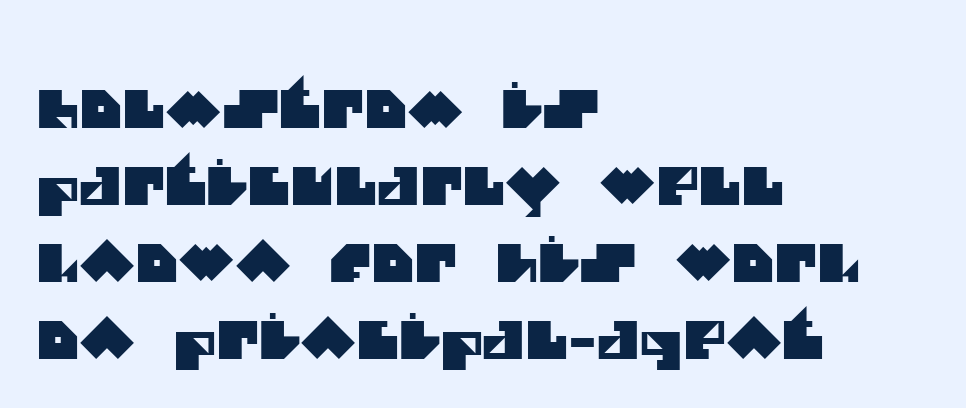
The image shows 52 px sans-serif type; set left-aligned, normal line spacing (1.48x), normal letter spacing, not underlined; medium stroke contrast and a large x-height.
